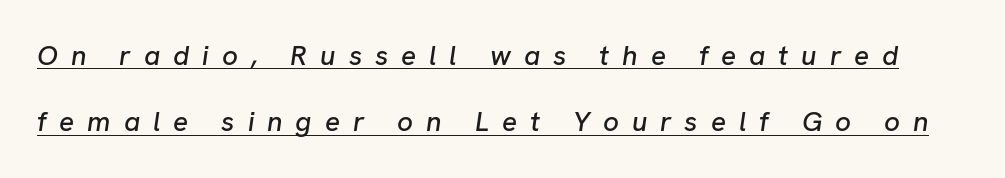
The image shows 28 px text type, italic (leaning right); set loose line spacing (2.37x), unusually wide letter spacing (+0.46 em), underlined; low stroke contrast and a medium x-height.
